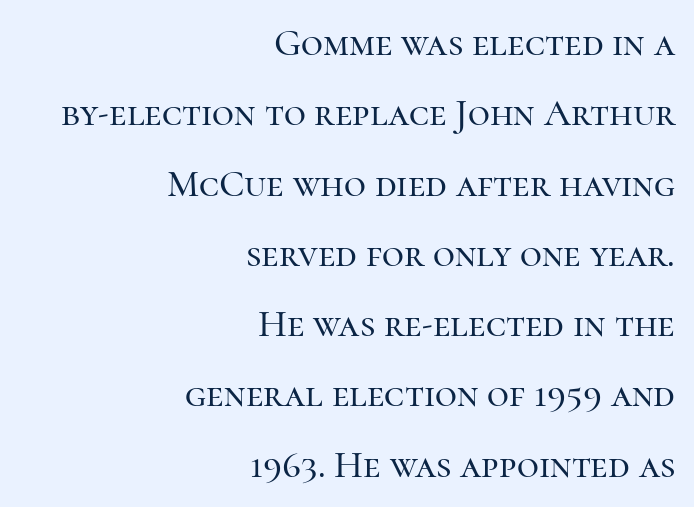
Q: Is the text italic (slanted)? A: No, it is upright.
Q: Is the typeface a serif or a sans-serif typeface? A: Serif.
Q: Is the text underlined? A: No.
Q: How is the paragraph aligned? A: Right-aligned.
Q: Is the spacing between letters normal or unusually wide? A: Normal.
Q: Width (condensed, normal, or wide)? A: Normal.
Q: Stroke contrast? A: High.
Q: x-height? A: Medium.
Q: Monospaced? A: No.
